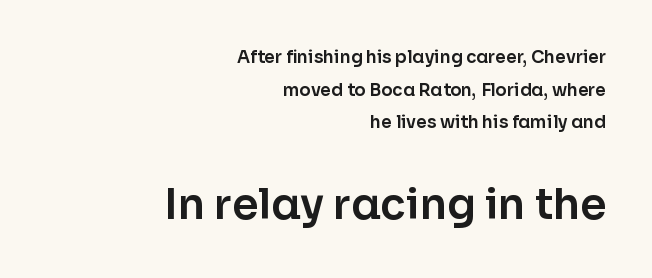
{"serif": "no", "italic": "no", "width": "normal", "stroke_contrast": "low", "x_height": "medium", "monospaced": "no", "underline": "no", "align": "right", "line_spacing": "loose", "line_spacing_ratio": 1.92, "letter_spacing": "normal", "letter_spacing_em": 0.0, "larger_block": "second", "size_ratio": 2.47, "glyph_px": 42}
